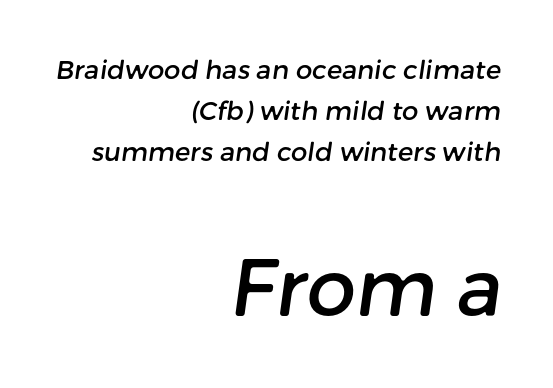
Q: Is the typeface a serif or a sans-serif typeface? A: Sans-serif.
Q: Is the text underlined? A: No.
Q: How is the paragraph aligned? A: Right-aligned.
Q: Is the spacing between letters normal or unusually wide? A: Normal.
Q: Is the spacing between lines tight, normal or loose? A: Normal.
Q: Which block of text is set in a larger size, the first (top) or the second (bottom)? A: The second (bottom) one.
Q: Width (condensed, normal, or wide)? A: Normal.
Q: Stroke contrast? A: Low.
Q: x-height? A: Medium.
Q: Monospaced? A: No.
